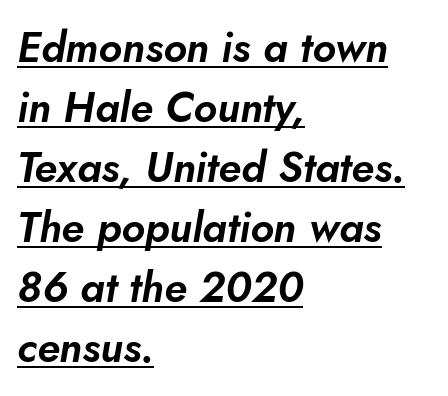
Q: Is the text italic (slanted)? A: Yes, it leans right by about 5 degrees.
Q: Is the text underlined? A: Yes.
Q: How is the paragraph aligned? A: Left-aligned.
Q: Is the spacing between letters normal or unusually wide? A: Normal.
Q: Is the spacing between lines tight, normal or loose? A: Normal.
Q: Width (condensed, normal, or wide)? A: Normal.
Q: Stroke contrast? A: Low.
Q: x-height? A: Small.
Q: Monospaced? A: No.
